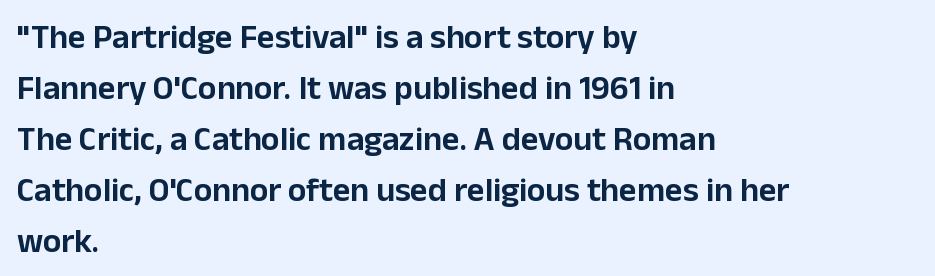
Q: Is the text italic (slanted)? A: No, it is upright.
Q: Is the typeface a serif or a sans-serif typeface? A: Sans-serif.
Q: Is the text underlined? A: No.
Q: How is the paragraph aligned? A: Left-aligned.
Q: Is the spacing between letters normal or unusually wide? A: Normal.
Q: Is the spacing between lines tight, normal or loose? A: Normal.
Q: Width (condensed, normal, or wide)? A: Normal.
Q: Stroke contrast? A: Low.
Q: x-height? A: Medium.
Q: Monospaced? A: No.
